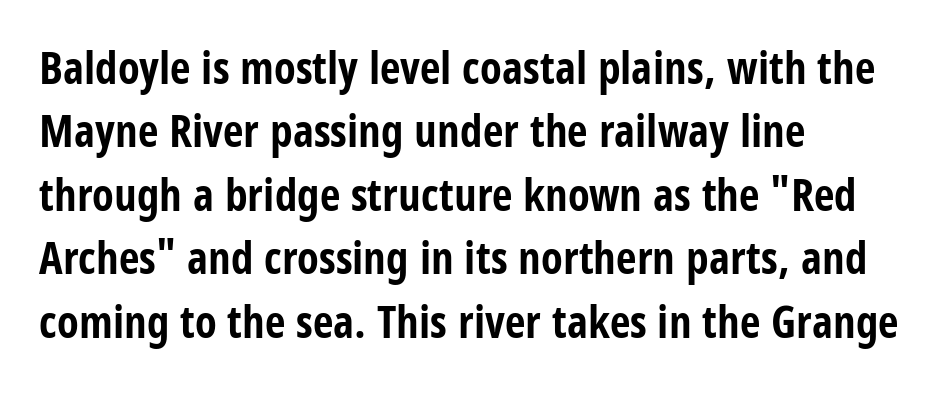
Honestly, the row spacing looks completely unremarkable. This sample has the flowing, uneven cadence of proportional lettering. The tracking reads as untouched default to a designer's eye. Designer's note — italics off, roman on. Nothing sits at the stroke ends, so this counts as sans-serif. Teacher's note: observe the even left margin — that is flush-left alignment.
